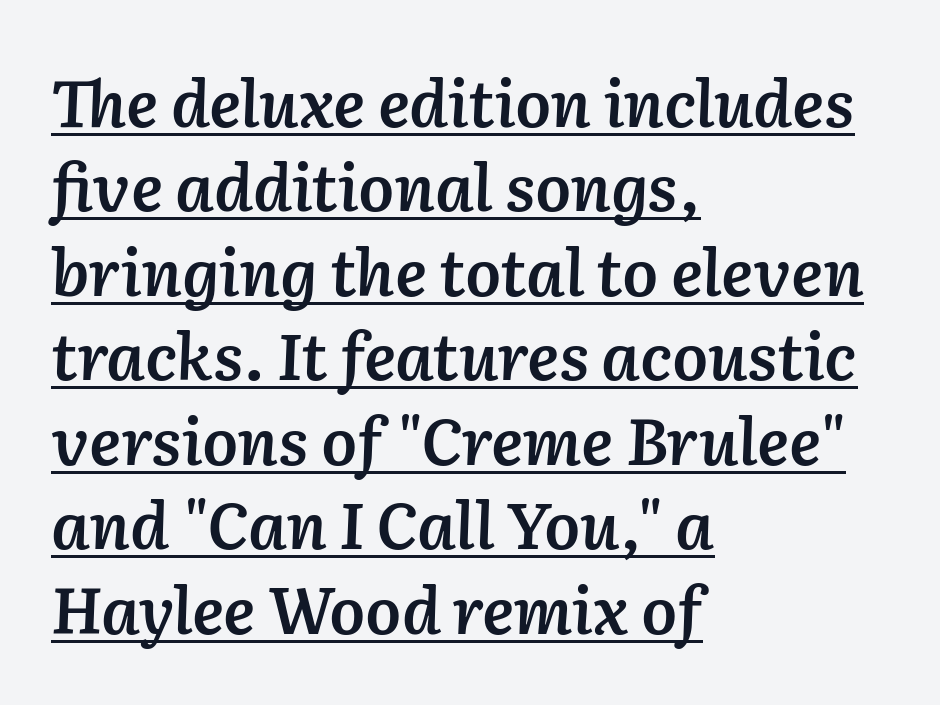
The image shows 64 px semibold type, italic (leaning right); set left-aligned, normal line spacing (1.32x), normal letter spacing, underlined; low stroke contrast and a medium x-height.
